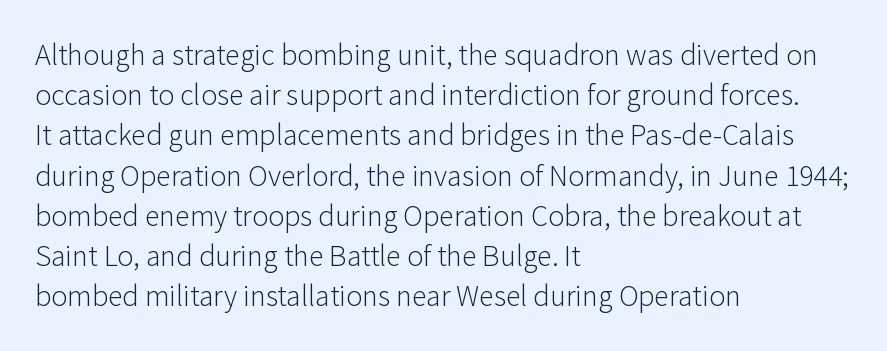
The image shows 30 px light sans-serif type, upright; set left-aligned, normal line spacing (1.34x), normal letter spacing, not underlined; low stroke contrast and a medium x-height.
